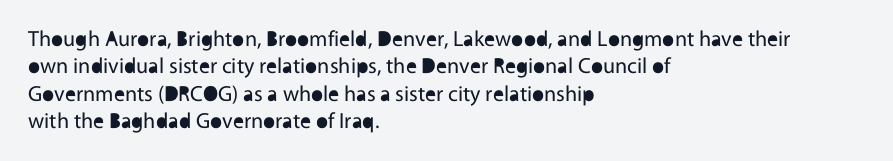
Rendered with straight, roman letterforms. Weight: not bold — regular or lighter. Words appear dense and cohesive because spacing is normal. Horizontal alignment here is leftward, the default for most running prose. A clean baseline with only descenders dipping below it.
